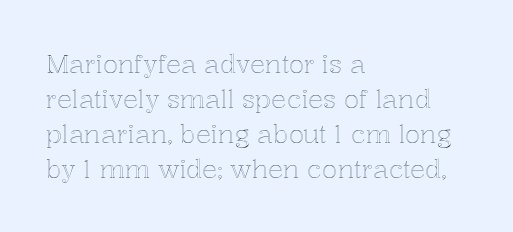
The rendering uses a moderate line-height, typical for paragraphs. A typesetter would call this zero additional tracking. Teacher's note: observe the even left margin — that is flush-left alignment. The string is rendered with underlining switched off. Posture: straight, roman, zero tilt.
